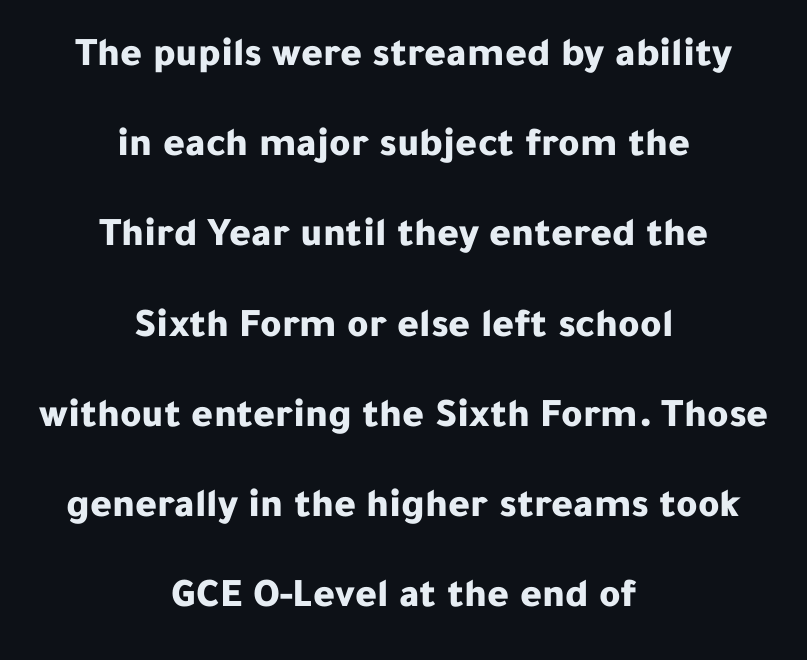
Q: Is the text bold? A: Yes.
Q: Is the text italic (slanted)? A: No, it is upright.
Q: Is the typeface a serif or a sans-serif typeface? A: Sans-serif.
Q: Is the text underlined? A: No.
Q: How is the paragraph aligned? A: Centered.
Q: Is the spacing between letters normal or unusually wide? A: Normal.
Q: Is the spacing between lines tight, normal or loose? A: Loose.
Q: Width (condensed, normal, or wide)? A: Normal.
Q: Stroke contrast? A: Low.
Q: x-height? A: Medium.
Q: Monospaced? A: No.
